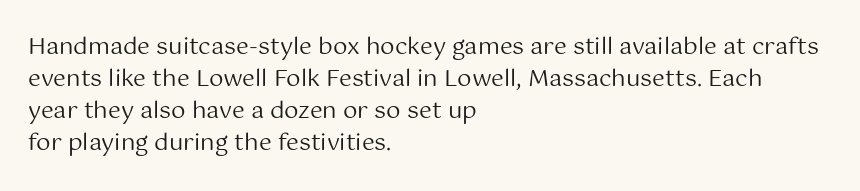
{"italic": "no", "bold": "no", "underline": "no", "align": "left", "line_spacing": "normal", "line_spacing_ratio": 1.39, "letter_spacing": "normal", "letter_spacing_em": 0.0, "glyph_px": 23}
